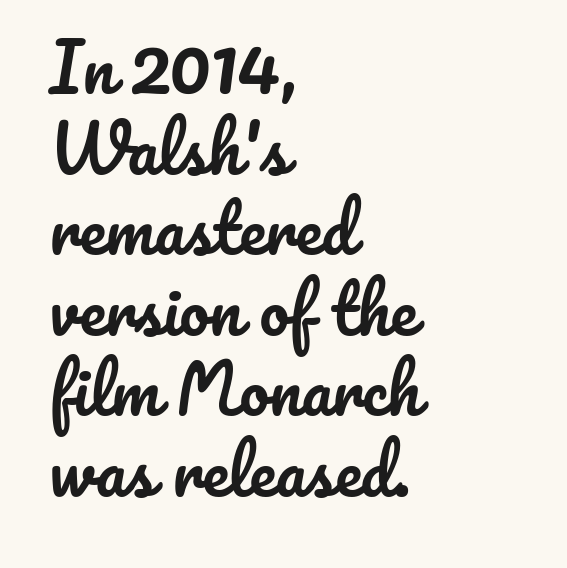
The image shows 66 px text type; set left-aligned, line spacing 1.22x, normal letter spacing, not underlined; low stroke contrast and a small x-height.
